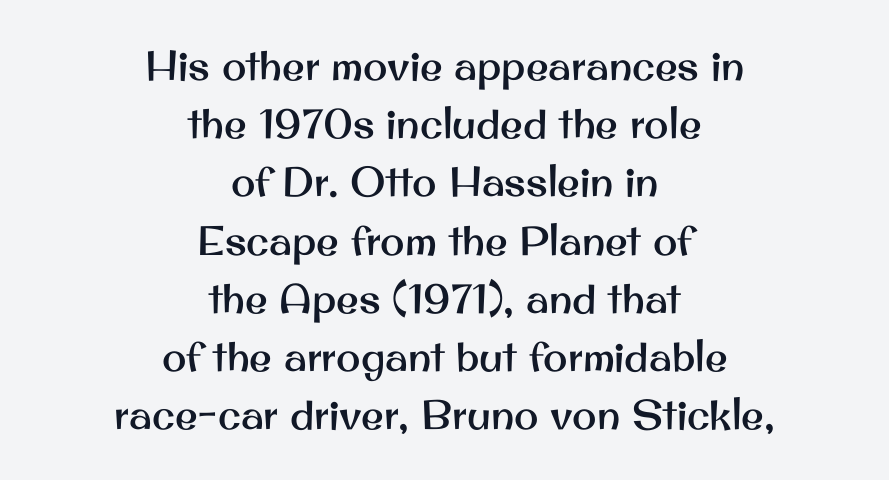
The image shows 41 px sans-serif type, upright; set centered, normal line spacing (1.42x), normal letter spacing, not underlined; medium stroke contrast and a small x-height.
